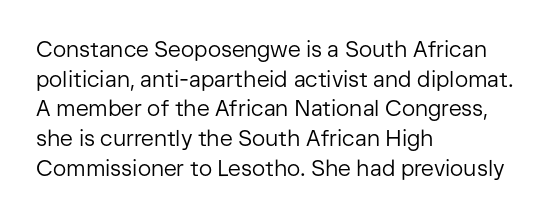
Q: Is the text bold? A: No.
Q: Is the text italic (slanted)? A: No, it is upright.
Q: Is the text underlined? A: No.
Q: How is the paragraph aligned? A: Left-aligned.
Q: Is the spacing between letters normal or unusually wide? A: Normal.
Q: Is the spacing between lines tight, normal or loose? A: Normal.
